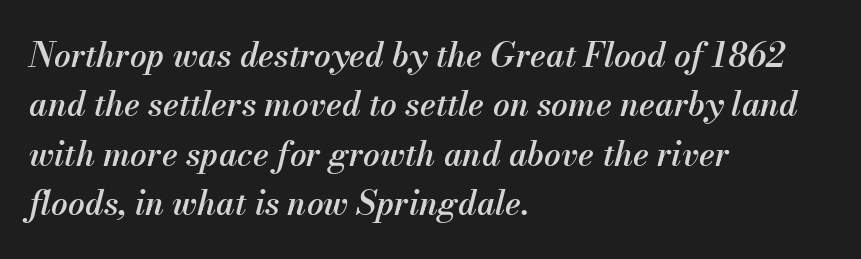
{"italic": "yes", "lean": "right", "slant_degrees": 13, "bold": "semi", "weight": "semibold", "width": "normal", "stroke_contrast": "medium", "x_height": "small", "monospaced": "no", "underline": "no", "align": "left", "line_spacing": "normal", "line_spacing_ratio": 1.5, "letter_spacing": "normal", "letter_spacing_em": 0.0, "glyph_px": 33}
